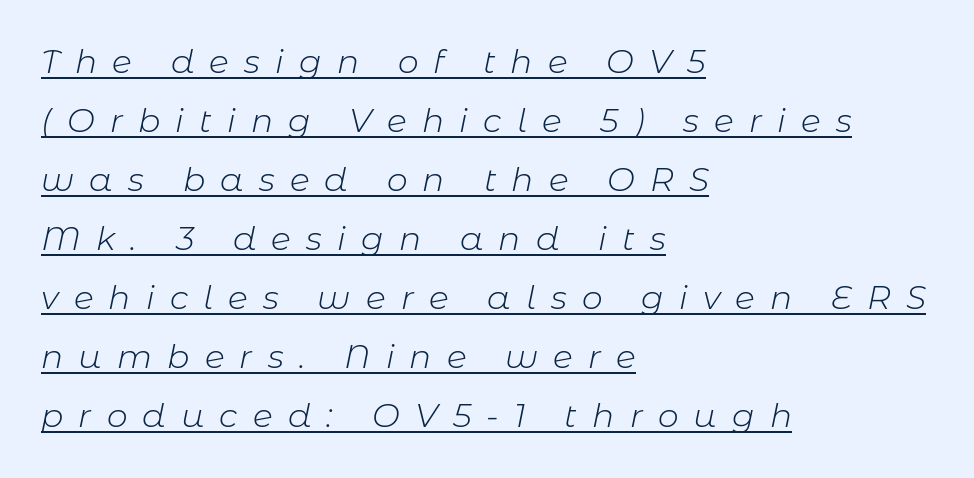
Q: Is the text bold? A: No.
Q: Is the text italic (slanted)? A: Yes, it leans right by about 11 degrees.
Q: Is the text underlined? A: Yes.
Q: How is the paragraph aligned? A: Left-aligned.
Q: Is the spacing between letters normal or unusually wide? A: Unusually wide.
Q: Width (condensed, normal, or wide)? A: Normal.
Q: Stroke contrast? A: Low.
Q: x-height? A: Medium.
Q: Monospaced? A: No.
